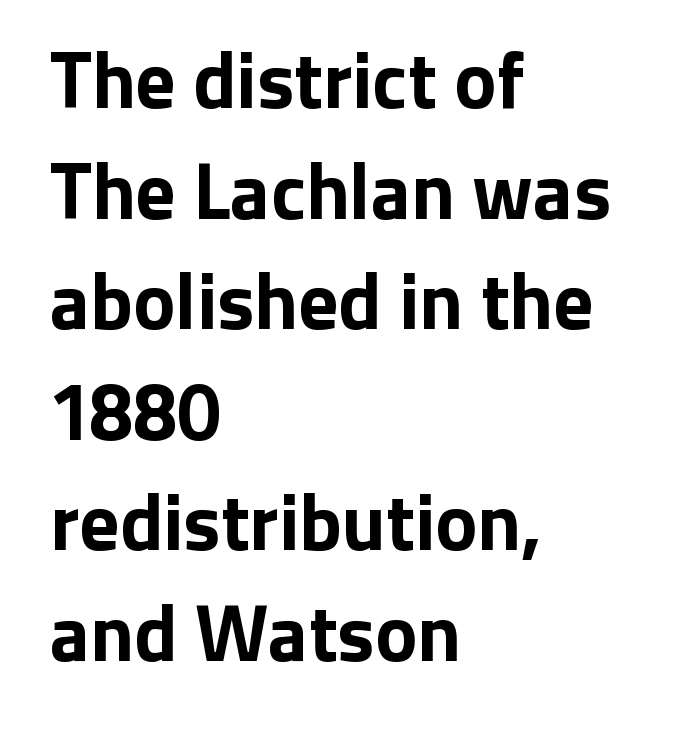
Q: Is the text bold? A: Yes.
Q: Is the text italic (slanted)? A: No, it is upright.
Q: Is the typeface a serif or a sans-serif typeface? A: Sans-serif.
Q: Is the text underlined? A: No.
Q: How is the paragraph aligned? A: Left-aligned.
Q: Is the spacing between letters normal or unusually wide? A: Normal.
Q: Is the spacing between lines tight, normal or loose? A: Normal.
Q: Width (condensed, normal, or wide)? A: Normal.
Q: Stroke contrast? A: Low.
Q: x-height? A: Medium.
Q: Monospaced? A: No.
